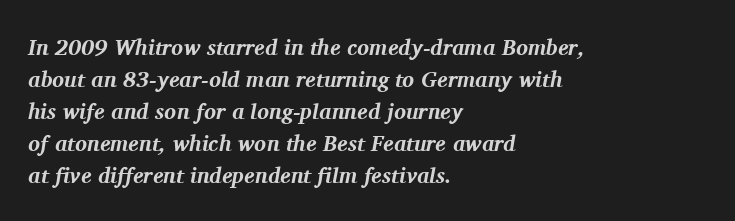
The image shows 22 px bold type, italic (leaning right); set left-aligned, normal line spacing (1.45x), normal letter spacing, not underlined.
